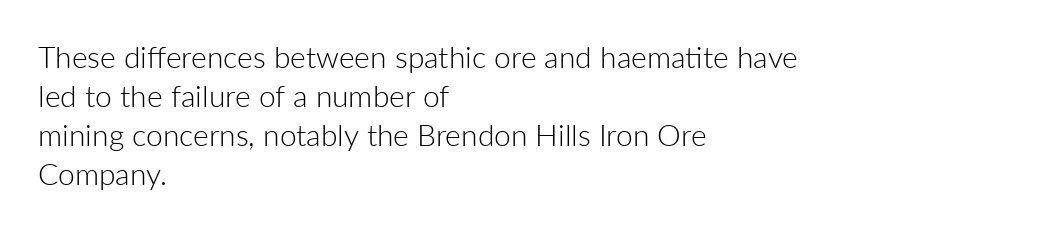
Q: Is the text bold? A: No.
Q: Is the text italic (slanted)? A: No, it is upright.
Q: Is the typeface a serif or a sans-serif typeface? A: Sans-serif.
Q: Is the text underlined? A: No.
Q: How is the paragraph aligned? A: Left-aligned.
Q: Is the spacing between letters normal or unusually wide? A: Normal.
Q: Is the spacing between lines tight, normal or loose? A: Normal.
Q: Width (condensed, normal, or wide)? A: Normal.
Q: Stroke contrast? A: Low.
Q: x-height? A: Medium.
Q: Monospaced? A: No.
